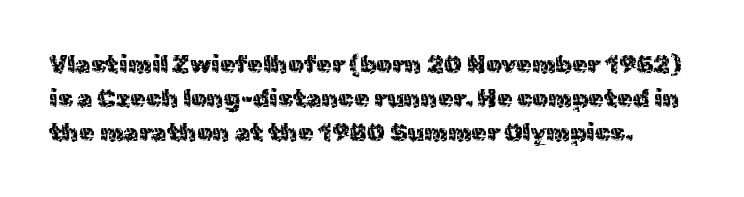
The image shows 25 px text type, upright; set normal line spacing (1.36x), normal letter spacing, not underlined.
